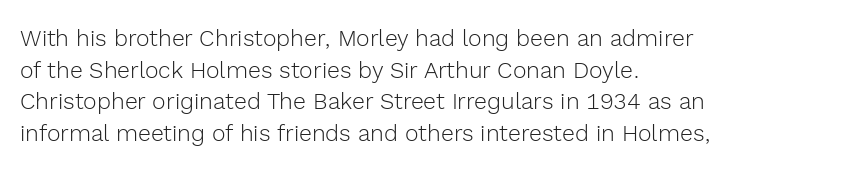
The strokes are not fattened; the text isn't bold. Beneath every word, the page is bare. Every row of glyphs begins at an identical x-position on the left. In terms of posture, this sample is upright.
